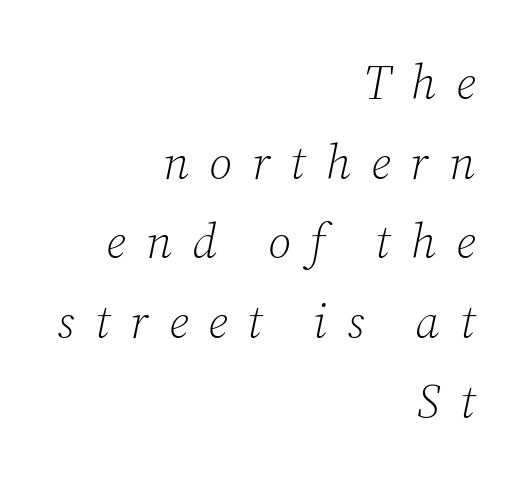
The image shows 48 px light serif type, italic (leaning right); set right-aligned, normal line spacing (1.66x), unusually wide letter spacing (+0.42 em), not underlined; low stroke contrast and a medium x-height.
